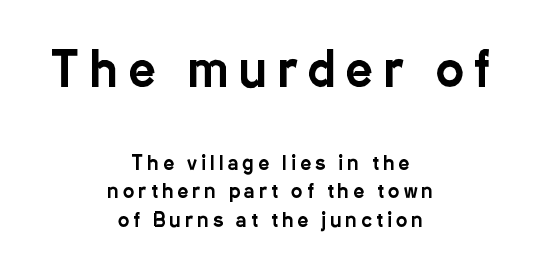
Q: Is the text italic (slanted)? A: No, it is upright.
Q: Is the typeface a serif or a sans-serif typeface? A: Sans-serif.
Q: Is the text underlined? A: No.
Q: How is the paragraph aligned? A: Centered.
Q: Is the spacing between letters normal or unusually wide? A: Unusually wide.
Q: Is the spacing between lines tight, normal or loose? A: Normal.
Q: Which block of text is set in a larger size, the first (top) or the second (bottom)? A: The first (top) one.
Q: Width (condensed, normal, or wide)? A: Condensed.
Q: Stroke contrast? A: Low.
Q: x-height? A: Medium.
Q: Monospaced? A: No.
